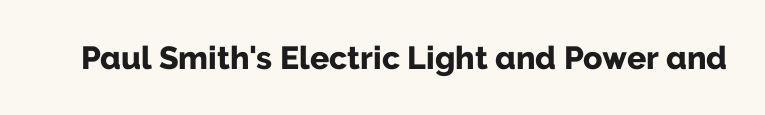
Do the characters align in a grid? No, the font is proportional. The strokes are fattened all the way to bold. The specimen omits any rule beneath the text block's lines. Words appear dense and cohesive because spacing is normal.
